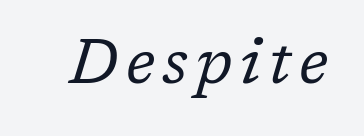
{"serif": "yes", "italic": "yes", "lean": "right", "slant_degrees": 17, "bold": "no", "weight": "regular", "width": "normal", "stroke_contrast": "low", "x_height": "medium", "monospaced": "no", "underline": "no", "glyph_px": 63}
